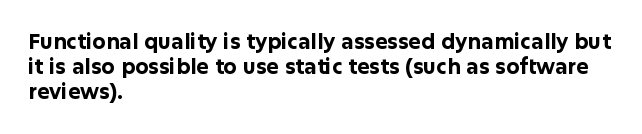
The image shows 21 px bold type, upright; set left-aligned, line spacing 1.2x, normal letter spacing, not underlined.
